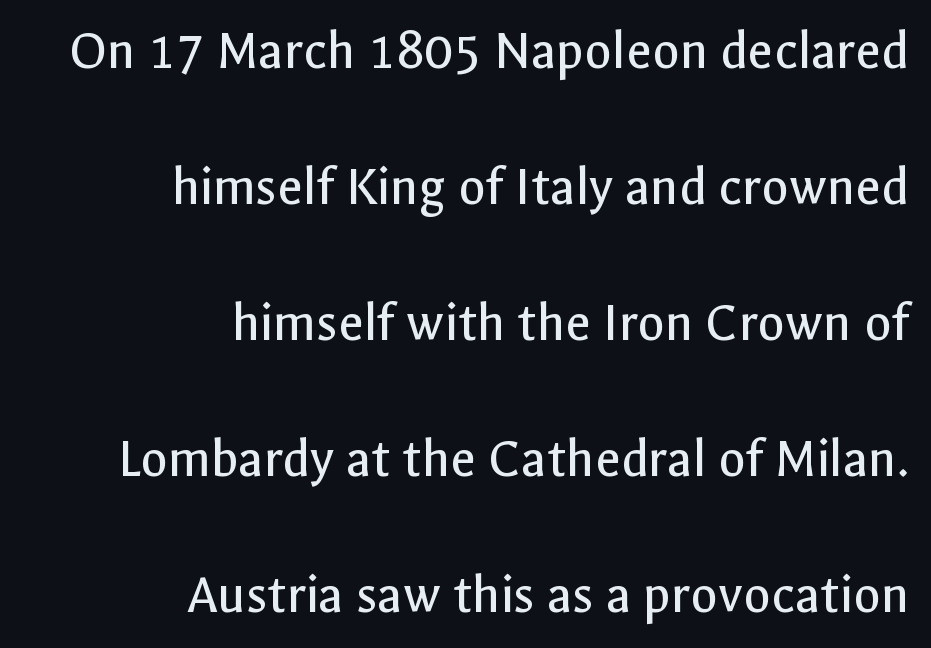
The letters look calm and open, with moderate or lighter stems. Type without underlining. These lines are set flush right with a ragged left edge. Whoever set this chose breathing room over compactness in the vertical rhythm.
